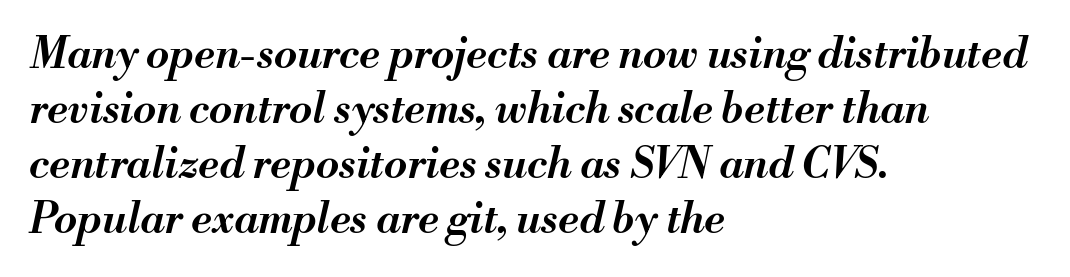
The image shows 42 px semibold type, italic (leaning right); set left-aligned, normal line spacing (1.31x), normal letter spacing, not underlined; medium stroke contrast and a small x-height.
